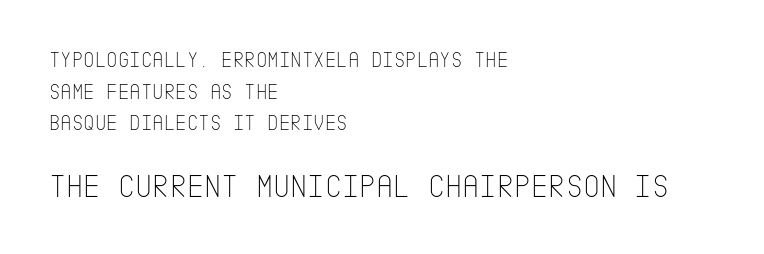
The image shows 33 px thin, condensed sans-serif type, upright; set left-aligned, normal line spacing (1.44x), normal letter spacing, not underlined; the second (bottom) block is 1.5x larger; low stroke contrast and a large x-height.
